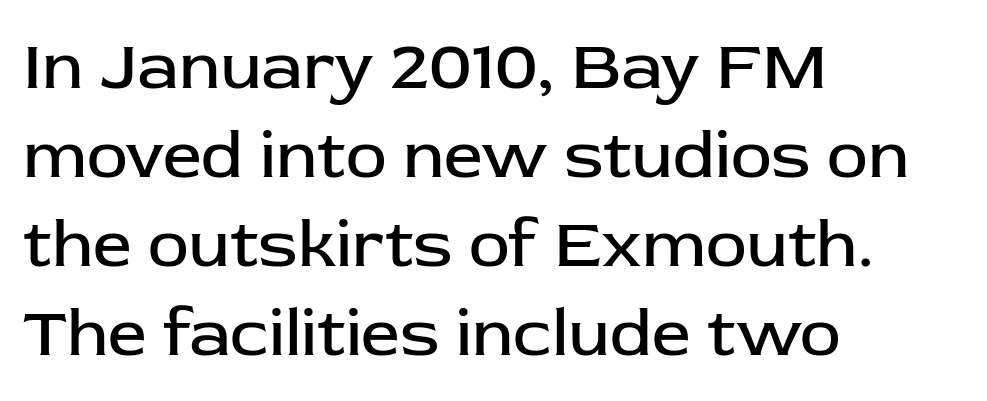
{"serif": "no", "italic": "no", "bold": "no", "weight": "regular", "width": "normal", "stroke_contrast": "low", "x_height": "medium", "monospaced": "no", "underline": "no", "align": "left", "line_spacing": "normal", "line_spacing_ratio": 1.29, "letter_spacing": "normal", "letter_spacing_em": 0.0, "glyph_px": 69}
